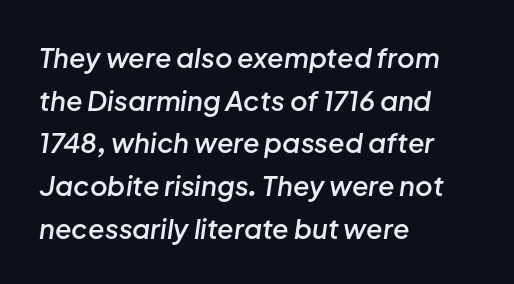
Q: Is the text bold? A: Semi-bold.
Q: Is the text italic (slanted)? A: Yes, it leans right by about 8 degrees.
Q: Is the text underlined? A: No.
Q: How is the paragraph aligned? A: Left-aligned.
Q: Is the spacing between letters normal or unusually wide? A: Normal.
Q: Is the spacing between lines tight, normal or loose? A: Normal.
